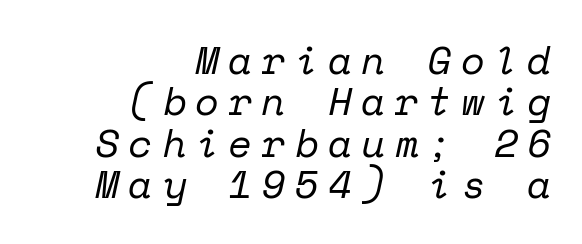
Q: Is the text bold? A: No.
Q: Is the text italic (slanted)? A: Yes, it leans right by about 12 degrees.
Q: Is the typeface a serif or a sans-serif typeface? A: Serif.
Q: Is the text underlined? A: No.
Q: How is the paragraph aligned? A: Right-aligned.
Q: Is the spacing between letters normal or unusually wide? A: Unusually wide.
Q: Is the spacing between lines tight, normal or loose? A: Tight.
Q: Width (condensed, normal, or wide)? A: Normal.
Q: Stroke contrast? A: Low.
Q: x-height? A: Medium.
Q: Monospaced? A: Yes.
